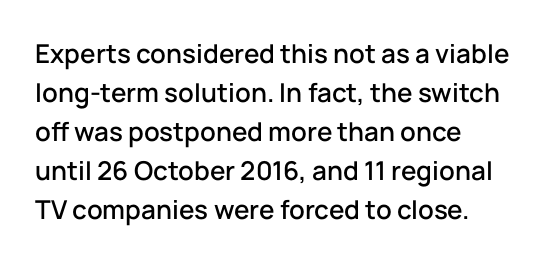
The image shows 26 px text type, upright; set left-aligned, normal line spacing (1.5x), normal letter spacing, not underlined.
